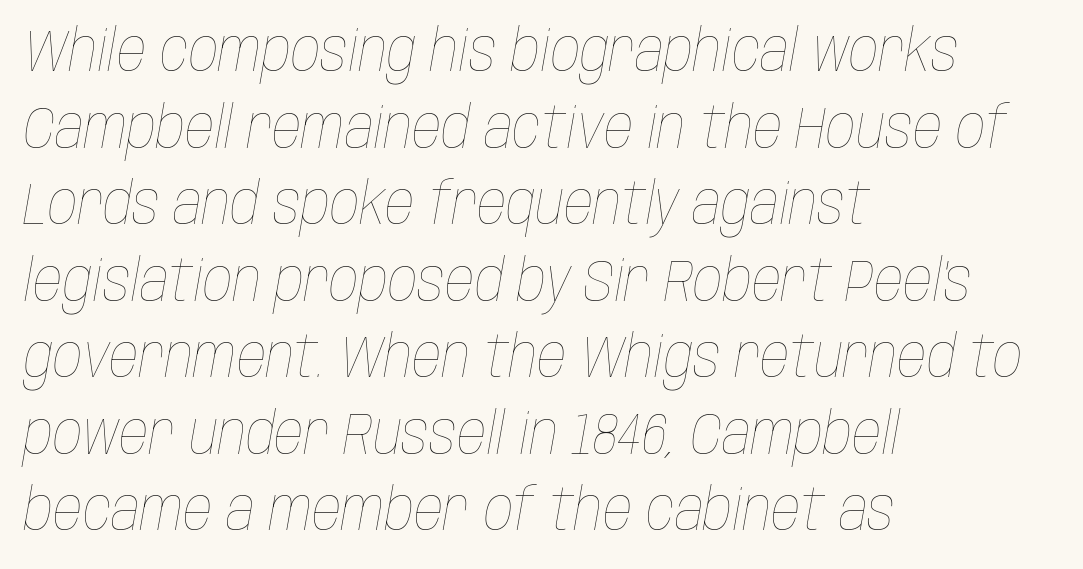
{"italic": "yes", "lean": "right", "slant_degrees": 10, "bold": "no", "weight": "thin", "width": "condensed", "stroke_contrast": "low", "x_height": "large", "monospaced": "no", "underline": "no", "align": "left", "line_spacing": "normal", "line_spacing_ratio": 1.32, "letter_spacing": "normal", "letter_spacing_em": 0.0, "glyph_px": 58}
